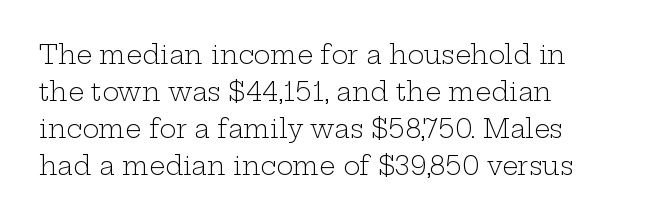
{"italic": "no", "bold": "no", "underline": "no", "align": "left", "line_spacing": "normal", "line_spacing_ratio": 1.48, "letter_spacing": "normal", "letter_spacing_em": 0.0, "glyph_px": 25}
